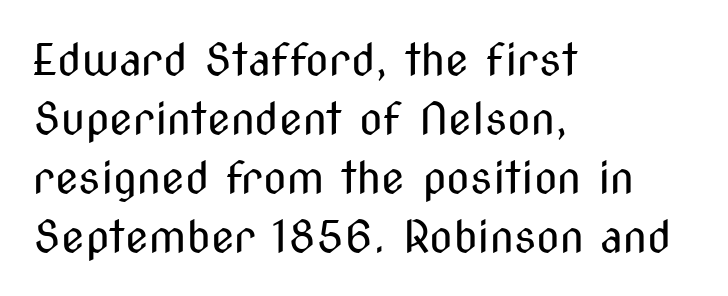
Q: Is the text bold? A: No.
Q: Is the text italic (slanted)? A: No, it is upright.
Q: Is the typeface a serif or a sans-serif typeface? A: Sans-serif.
Q: Is the text underlined? A: No.
Q: How is the paragraph aligned? A: Left-aligned.
Q: Is the spacing between letters normal or unusually wide? A: Normal.
Q: Is the spacing between lines tight, normal or loose? A: Normal.
Q: Width (condensed, normal, or wide)? A: Condensed.
Q: Stroke contrast? A: Medium.
Q: x-height? A: Medium.
Q: Monospaced? A: No.
